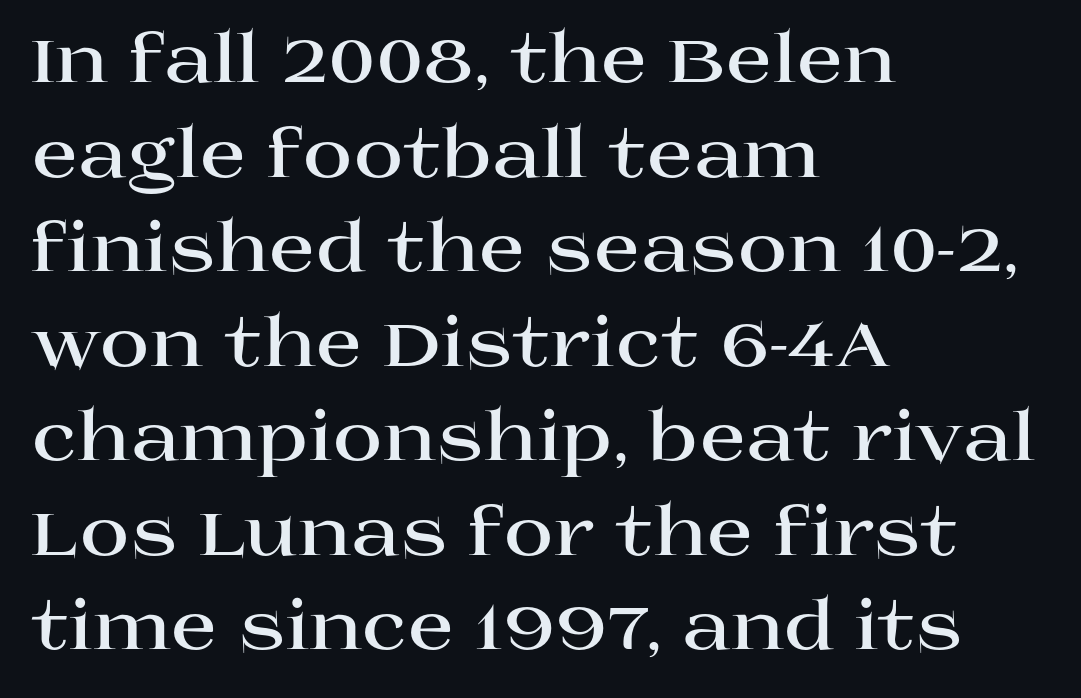
{"serif": "yes", "italic": "no", "bold": "yes", "weight": "bold", "width": "wide", "stroke_contrast": "high", "x_height": "large", "monospaced": "no", "underline": "no", "align": "left", "line_spacing": "normal", "line_spacing_ratio": 1.39, "letter_spacing": "normal", "letter_spacing_em": 0.0, "glyph_px": 68}
